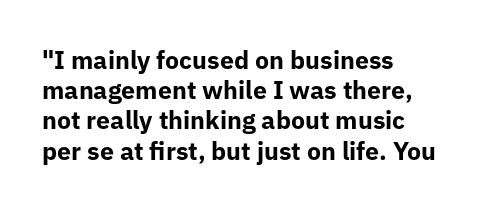
The image shows 25 px bold type, upright; set left-aligned, line spacing 1.21x, normal letter spacing, not underlined.
